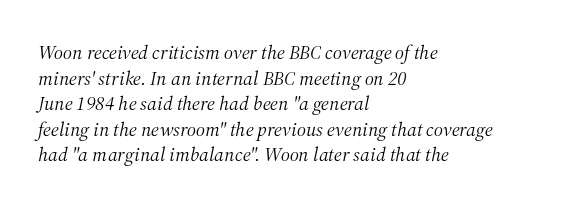
{"italic": "yes", "lean": "right", "slant_degrees": 12, "bold": "no", "underline": "no", "align": "left", "line_spacing": "normal", "line_spacing_ratio": 1.28, "letter_spacing": "normal", "letter_spacing_em": 0.0, "glyph_px": 20}
